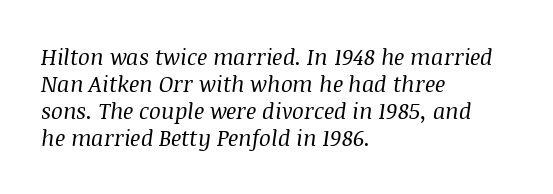
Q: Is the text bold? A: No.
Q: Is the text italic (slanted)? A: Yes, it leans right by about 8 degrees.
Q: Is the text underlined? A: No.
Q: How is the paragraph aligned? A: Left-aligned.
Q: Is the spacing between letters normal or unusually wide? A: Normal.
